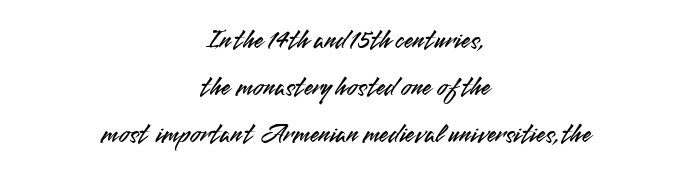
The paragraph shown floats in the horizontal middle. Unmarked baselines from the first word to the last. Spacing between characters is what you'd get straight out of the box.
